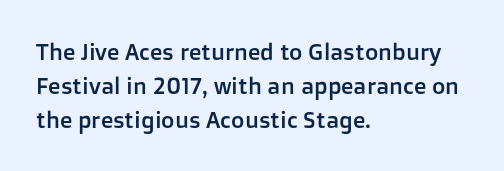
Clear beneath every line of the passage. Notice how descenders clear the ascenders below comfortably — that's standard leading. In terms of letterspacing, this is plain default setting. The lettering stays uniformly vertical, giving the passage a roman look. The lines in this sample share a left origin and differ only in where they stop.
